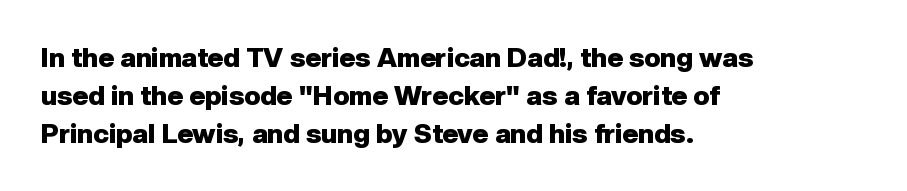
Q: Is the text bold? A: Yes.
Q: Is the text italic (slanted)? A: No, it is upright.
Q: Is the text underlined? A: No.
Q: How is the paragraph aligned? A: Left-aligned.
Q: Is the spacing between letters normal or unusually wide? A: Normal.
Q: Is the spacing between lines tight, normal or loose? A: Normal.
